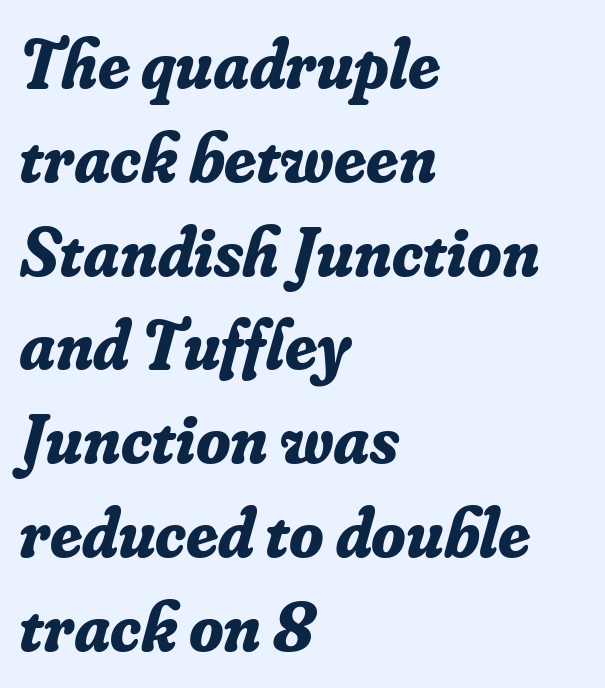
Looks like regular typesetting: each glyph gets only the width it needs. The zone under the glyphs is completely vacant. The paragraph shown leans on its left margin. Vertical spacing — default. On the weight axis this lands at bold, roughly 700.
